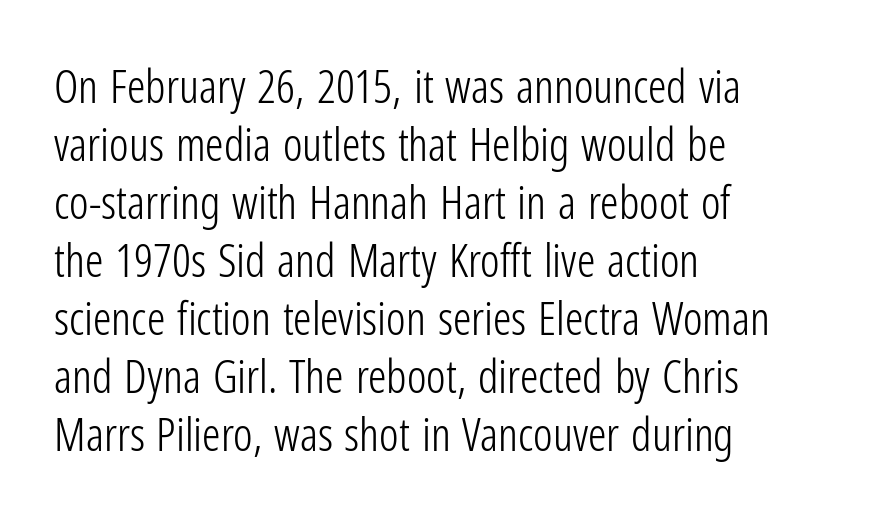
Q: Is the text bold? A: No.
Q: Is the text italic (slanted)? A: No, it is upright.
Q: Is the typeface a serif or a sans-serif typeface? A: Sans-serif.
Q: Is the text underlined? A: No.
Q: How is the paragraph aligned? A: Left-aligned.
Q: Is the spacing between letters normal or unusually wide? A: Normal.
Q: Is the spacing between lines tight, normal or loose? A: Normal.
Q: Width (condensed, normal, or wide)? A: Condensed.
Q: Stroke contrast? A: Low.
Q: x-height? A: Medium.
Q: Monospaced? A: No.
